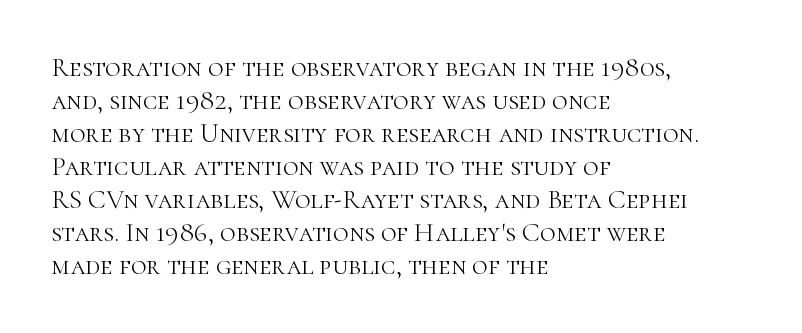
The type sits square on the baseline with zero lean. All the whitespace from short lines collects on the right. Students, note that the glyphs here touch the page at normal intervals. Weight class: somewhere from thin through regular. The foot of each line stays bare and open.
